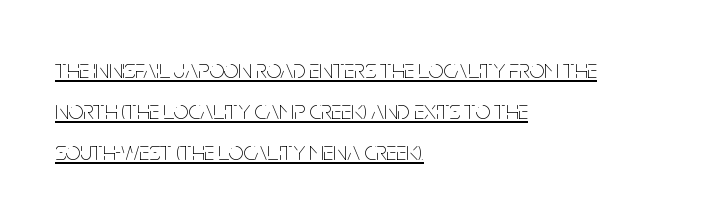
The image shows 26 px text type, upright; set left-aligned, normal line spacing (1.58x), normal letter spacing, underlined.
